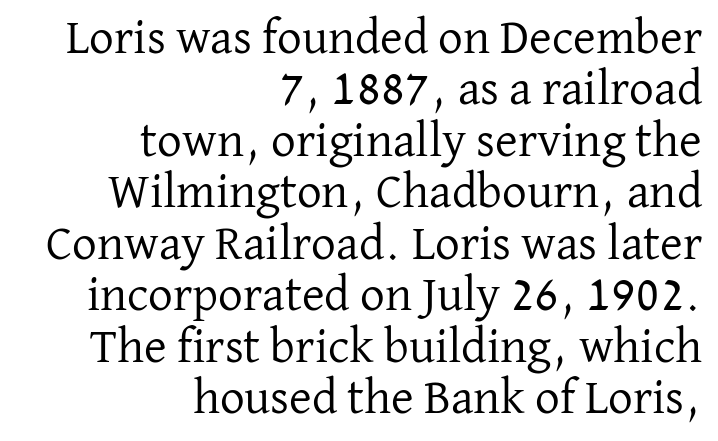
{"serif": "yes", "italic": "no", "bold": "no", "weight": "regular", "width": "normal", "stroke_contrast": "low", "x_height": "medium", "monospaced": "no", "underline": "no", "align": "right", "line_spacing": "tight", "line_spacing_ratio": 1.05, "letter_spacing": "normal", "letter_spacing_em": 0.0, "glyph_px": 49}
